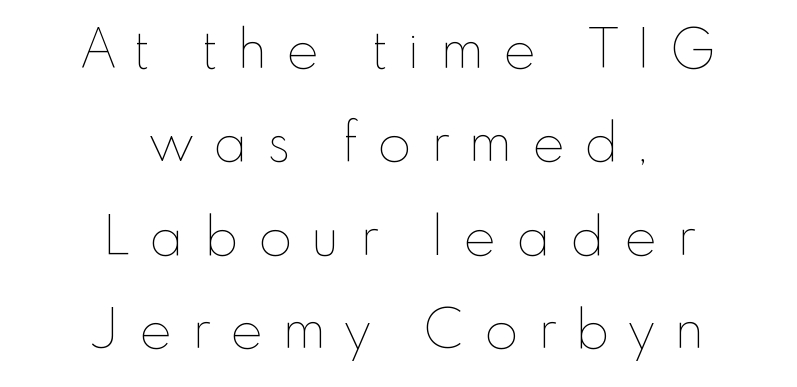
The image shows 54 px thin type, upright; set centered, line spacing 1.73x, unusually wide letter spacing (+0.37 em), not underlined; low stroke contrast and a small x-height.
